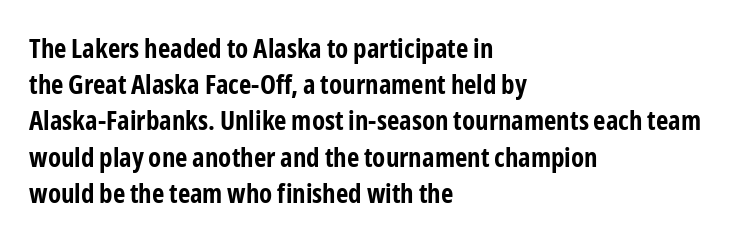
{"italic": "no", "bold": "yes", "underline": "no", "align": "left", "line_spacing": "normal", "line_spacing_ratio": 1.34, "letter_spacing": "normal", "letter_spacing_em": 0.0, "glyph_px": 27}
